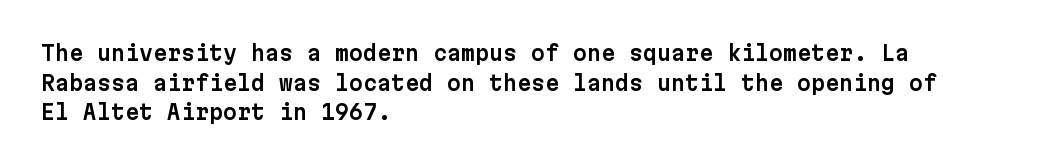
Q: Is the text italic (slanted)? A: No, it is upright.
Q: Is the text underlined? A: No.
Q: How is the paragraph aligned? A: Left-aligned.
Q: Is the spacing between letters normal or unusually wide? A: Normal.
Q: Is the spacing between lines tight, normal or loose? A: Normal.
